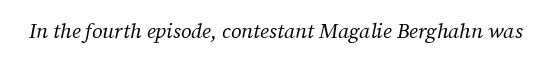
Q: Is the text bold? A: No.
Q: Is the text italic (slanted)? A: Yes, it leans right by about 12 degrees.
Q: Is the text underlined? A: No.
Q: Is the spacing between letters normal or unusually wide? A: Normal.
